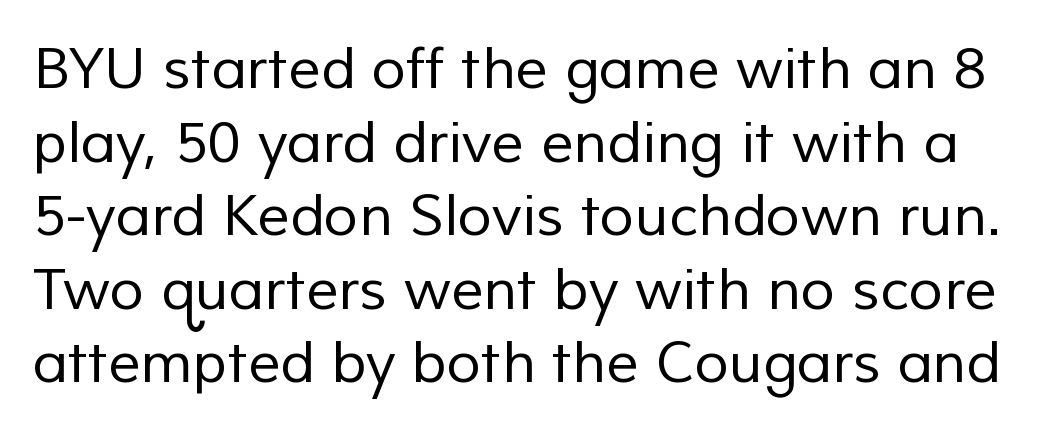
Q: Is the text bold? A: No.
Q: Is the typeface a serif or a sans-serif typeface? A: Sans-serif.
Q: Is the text underlined? A: No.
Q: Is the spacing between letters normal or unusually wide? A: Normal.
Q: Is the spacing between lines tight, normal or loose? A: Normal.
Q: Width (condensed, normal, or wide)? A: Normal.
Q: Stroke contrast? A: Low.
Q: x-height? A: Medium.
Q: Monospaced? A: No.
